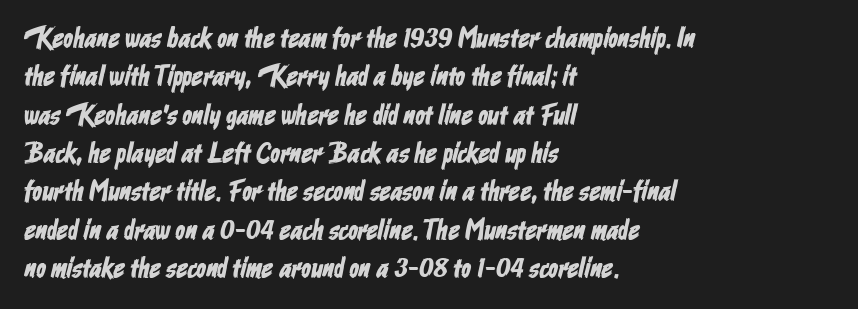
The image shows 28 px condensed sans-serif type; set left-aligned, normal line spacing (1.37x), normal letter spacing, not underlined; low stroke contrast and a medium x-height.
